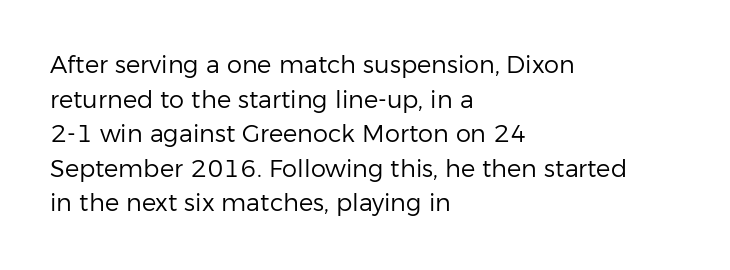
The image shows 24 px text type, upright; set left-aligned, normal line spacing (1.44x), normal letter spacing, not underlined.
